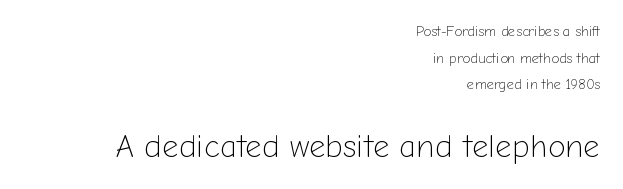
The image shows 32 px light sans-serif type, upright; set right-aligned, loose line spacing (1.9x), normal letter spacing, not underlined; the second (bottom) block is 2.29x larger; low stroke contrast and a medium x-height.
